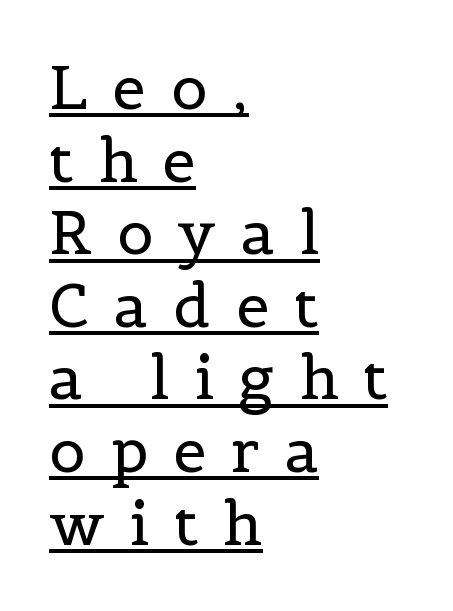
Old-style or modern, the face here clearly has serifs. Caption: multi-line text, flush left, ragged right. Unlike italic type, these characters show no tilt at all. Weight: regular or lighter. Inter-character spacing is expanded well beyond the font's built-in metrics. You can see a thin bar hugging the bottom of the glyphs.
